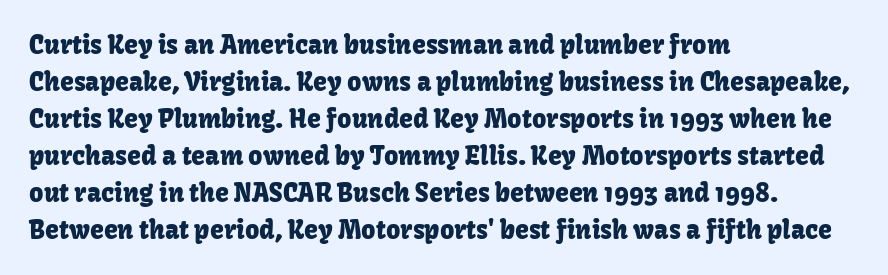
The space beneath each line is pristine and unruled. Compared with typical paragraphs, the rows here are spaced about the same. Notice how the passage keeps a crisp vertical edge on the left only. Short note: letters normally spaced.
